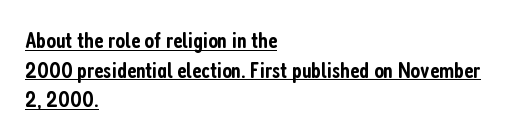
Q: Is the text bold? A: Semi-bold.
Q: Is the text italic (slanted)? A: No, it is upright.
Q: Is the text underlined? A: Yes.
Q: How is the paragraph aligned? A: Left-aligned.
Q: Is the spacing between letters normal or unusually wide? A: Normal.
Q: Is the spacing between lines tight, normal or loose? A: Normal.
